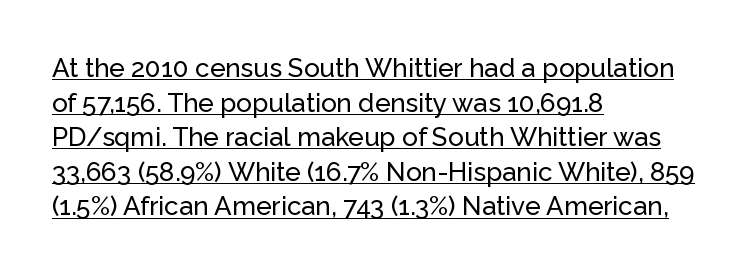
If you drew a line through each stem, it would be perfectly vertical. Each word holds together tightly as a unit, with standard inter-letter gaps. Alignment: flush left. Leading matches the norm, producing a regular column. Has an underline been added? It has.
